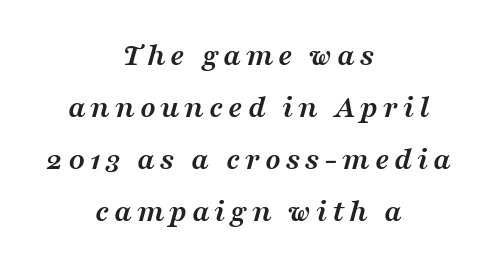
Q: Is the text bold? A: Yes.
Q: Is the text italic (slanted)? A: Yes, it leans right by about 16 degrees.
Q: Is the typeface a serif or a sans-serif typeface? A: Serif.
Q: Is the text underlined? A: No.
Q: How is the paragraph aligned? A: Centered.
Q: Is the spacing between lines tight, normal or loose? A: Normal.
Q: Width (condensed, normal, or wide)? A: Wide.
Q: Stroke contrast? A: Medium.
Q: x-height? A: Medium.
Q: Monospaced? A: No.
